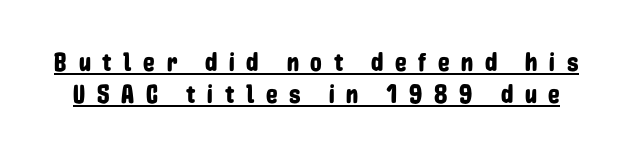
Q: Is the text italic (slanted)? A: No, it is upright.
Q: Is the text underlined? A: Yes.
Q: Is the spacing between letters normal or unusually wide? A: Unusually wide.
